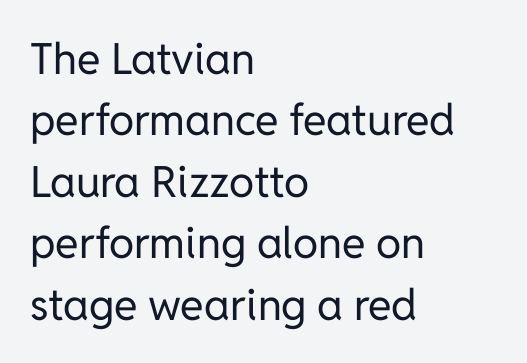
The letters advance in unequal steps, a hallmark of proportional type. When letters stand straight like this, we call the style roman or upright. The line-height multiplier appears to be the usual default. You could call the tracking neutral — neither tight nor loose. Unlike a traditional serif, this face leaves its strokes unadorned.
